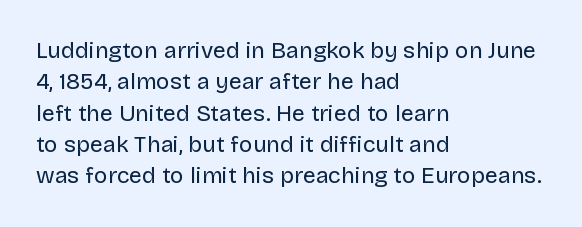
Q: Is the text bold? A: No.
Q: Is the text italic (slanted)? A: No, it is upright.
Q: Is the text underlined? A: No.
Q: How is the paragraph aligned? A: Left-aligned.
Q: Is the spacing between letters normal or unusually wide? A: Normal.
Q: Is the spacing between lines tight, normal or loose? A: Normal.
